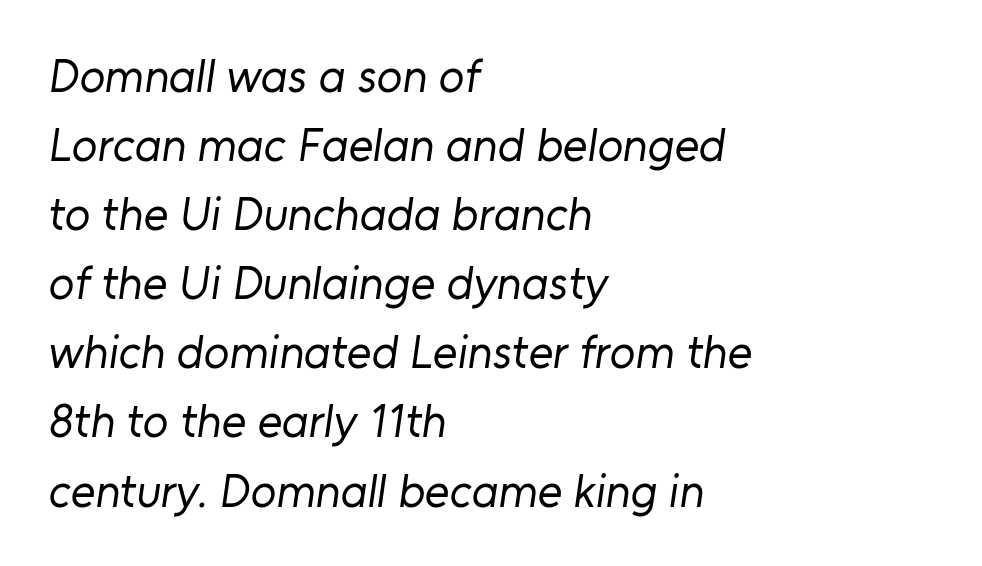
The image shows 47 px regular-weight sans-serif type; set left-aligned, normal line spacing (1.47x), normal letter spacing, not underlined; low stroke contrast and a medium x-height.
